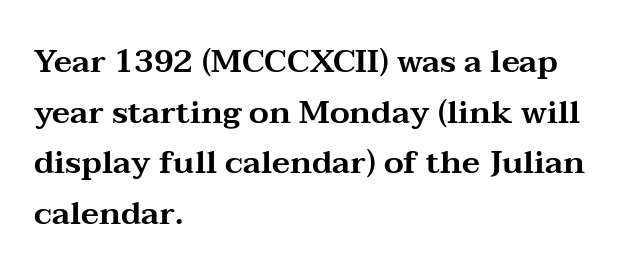
The image shows 32 px wide serif type, upright; set left-aligned, normal line spacing (1.58x), normal letter spacing, not underlined; medium stroke contrast and a medium x-height.
